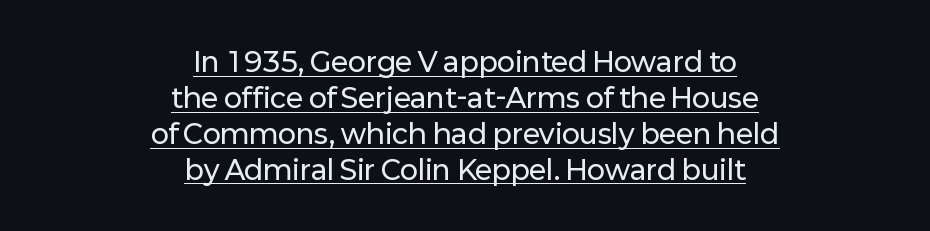
The image shows 27 px text type, upright; set centered, normal line spacing (1.33x), normal letter spacing, underlined.
